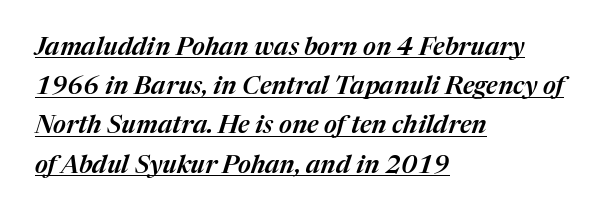
{"italic": "yes", "lean": "right", "slant_degrees": 17, "underline": "yes", "align": "left", "line_spacing": "normal", "line_spacing_ratio": 1.57, "letter_spacing": "normal", "letter_spacing_em": 0.0, "glyph_px": 25}
